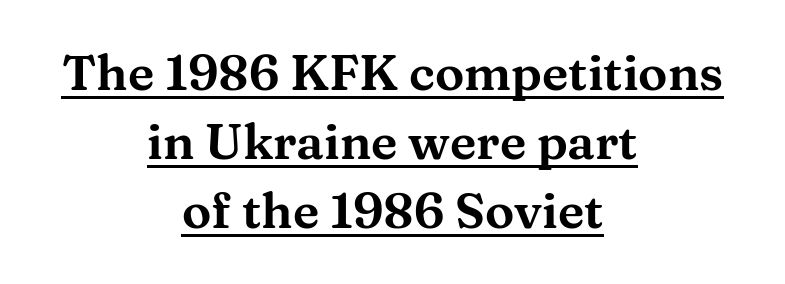
{"serif": "yes", "italic": "no", "width": "wide", "stroke_contrast": "medium", "x_height": "medium", "monospaced": "no", "underline": "yes", "align": "center", "line_spacing": "normal", "line_spacing_ratio": 1.41, "letter_spacing": "normal", "letter_spacing_em": 0.0, "glyph_px": 49}
